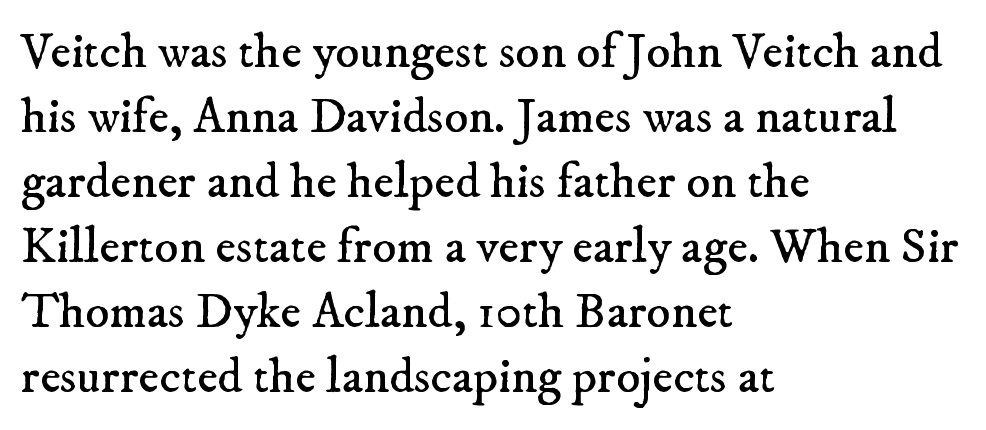
Q: Is the text bold? A: No.
Q: Is the typeface a serif or a sans-serif typeface? A: Serif.
Q: Is the text underlined? A: No.
Q: How is the paragraph aligned? A: Left-aligned.
Q: Is the spacing between letters normal or unusually wide? A: Normal.
Q: Is the spacing between lines tight, normal or loose? A: Normal.
Q: Width (condensed, normal, or wide)? A: Normal.
Q: Stroke contrast? A: Low.
Q: x-height? A: Small.
Q: Monospaced? A: No.
